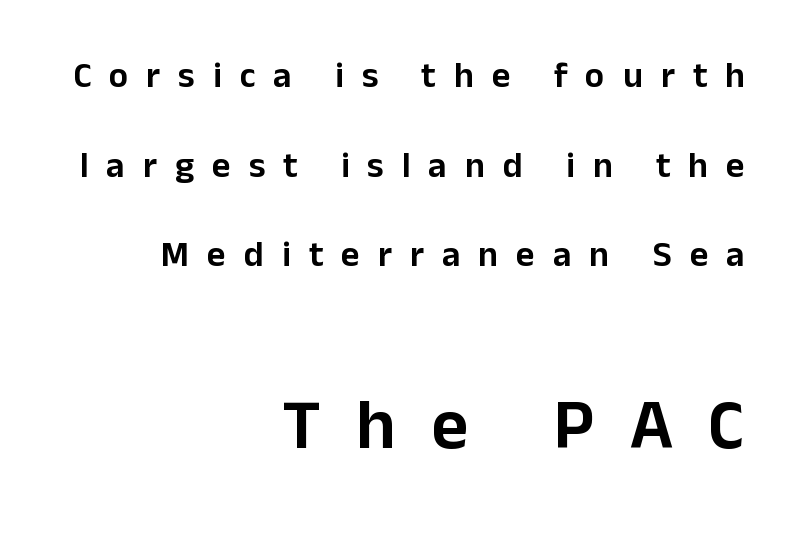
{"serif": "no", "italic": "no", "width": "normal", "stroke_contrast": "low", "x_height": "medium", "monospaced": "no", "underline": "no", "align": "right", "line_spacing": "loose", "line_spacing_ratio": 2.49, "letter_spacing": "wide", "letter_spacing_em": 0.5, "larger_block": "second", "size_ratio": 1.97, "glyph_px": 71}
